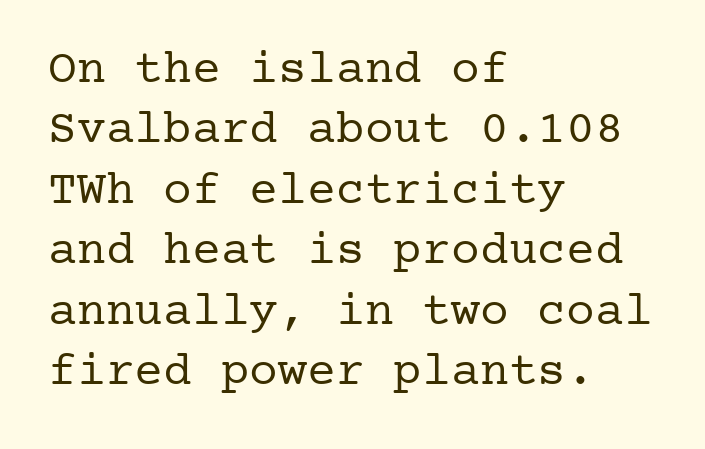
The image shows 48 px regular-weight serif type, upright; set left-aligned, normal line spacing (1.26x), normal letter spacing, not underlined; low stroke contrast and a medium x-height.
